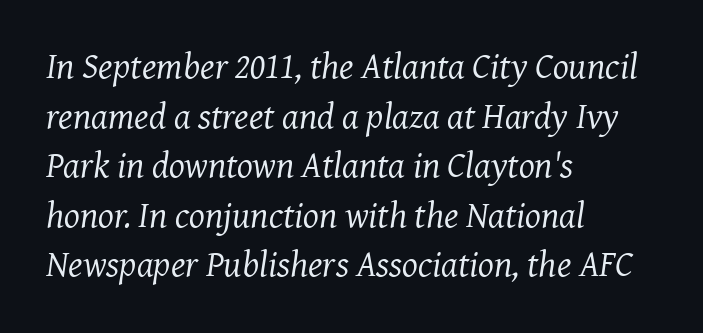
This sample uses an oblique cut, with every glyph tilted off the vertical. Notice how descenders clear the ascenders below comfortably — that's standard leading. Notice how the passage keeps a crisp vertical edge on the left only. Has an underline been added? It has not. Regarding serifs, this sample has them. The face used here is proportionally spaced, like ordinary book or web type.
